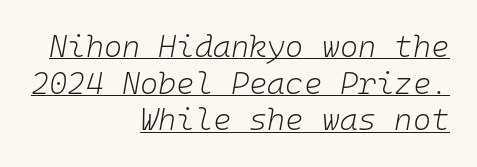
{"italic": "yes", "lean": "right", "slant_degrees": 10, "bold": "no", "weight": "light", "width": "normal", "stroke_contrast": "low", "x_height": "medium", "monospaced": "yes", "underline": "yes", "align": "right", "line_spacing_ratio": 1.18, "letter_spacing": "normal", "letter_spacing_em": 0.0, "glyph_px": 31}
